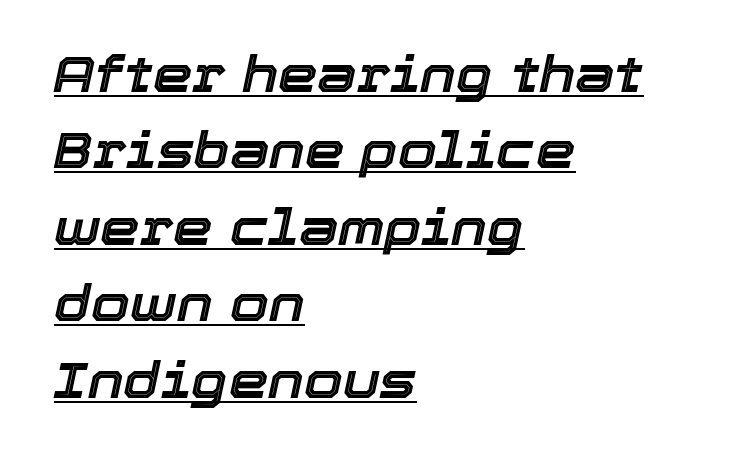
The image shows 50 px text type, italic (leaning right); set left-aligned, normal line spacing (1.53x), normal letter spacing, underlined; a medium x-height.
